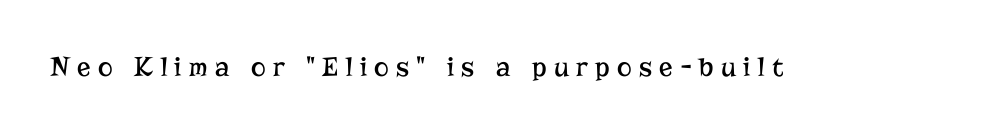
{"serif": "yes", "italic": "no", "bold": "no", "weight": "regular", "width": "normal", "stroke_contrast": "low", "x_height": "medium", "monospaced": "no", "underline": "no", "letter_spacing": "wide", "letter_spacing_em": 0.26, "glyph_px": 28}
